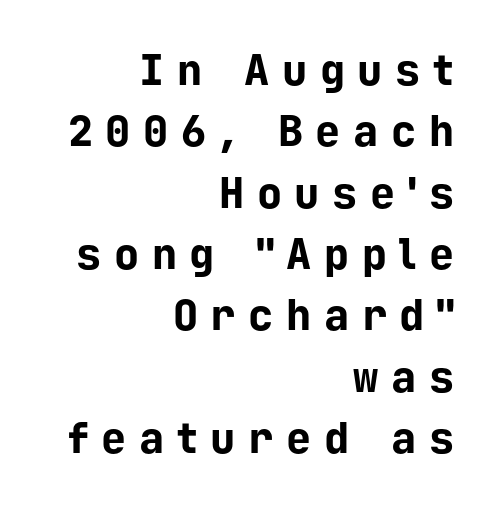
A student would call this right alignment; a typographer would say flush right, rag left. The letters carry no serifs — their stems end cleanly without finishing strokes. The strokes are fattened all the way to bold. Glyph-to-glyph distance is far greater than everyday printed text. Here the designer chose a console-style face with uniform glyph widths.
